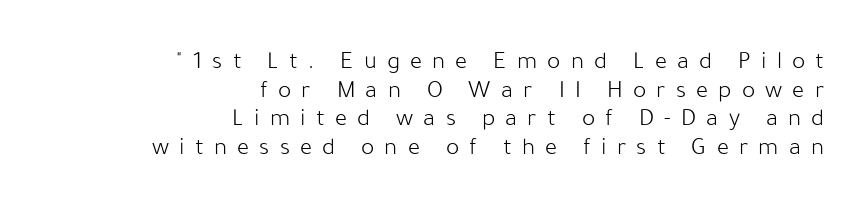
The image shows 25 px text type, upright; set right-aligned, tight line spacing (1.15x), unusually wide letter spacing (+0.41 em), not underlined.
